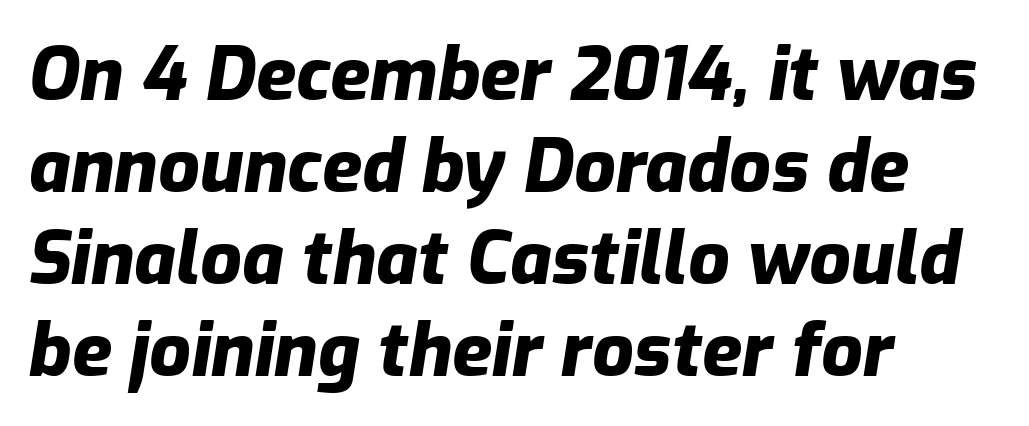
The image shows 73 px heavy type, italic (leaning right); set left-aligned, normal line spacing (1.26x), normal letter spacing, not underlined; low stroke contrast and a medium x-height.
